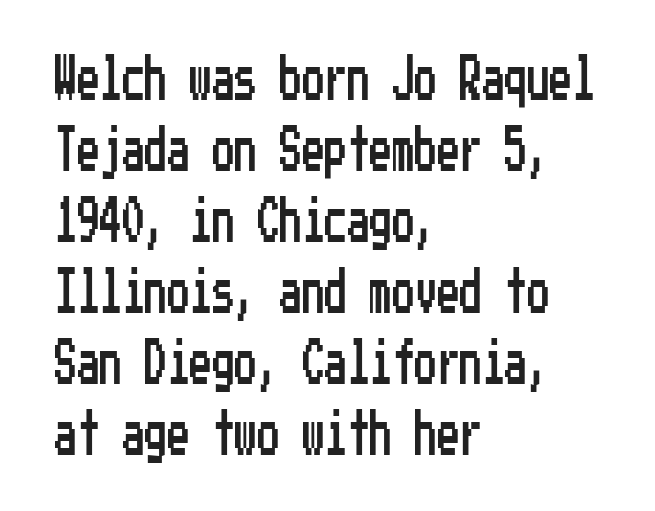
Q: Is the text italic (slanted)? A: No, it is upright.
Q: Is the typeface a serif or a sans-serif typeface? A: Sans-serif.
Q: Is the text underlined? A: No.
Q: How is the paragraph aligned? A: Left-aligned.
Q: Is the spacing between letters normal or unusually wide? A: Normal.
Q: Is the spacing between lines tight, normal or loose? A: Normal.
Q: Width (condensed, normal, or wide)? A: Condensed.
Q: Stroke contrast? A: Low.
Q: x-height? A: Medium.
